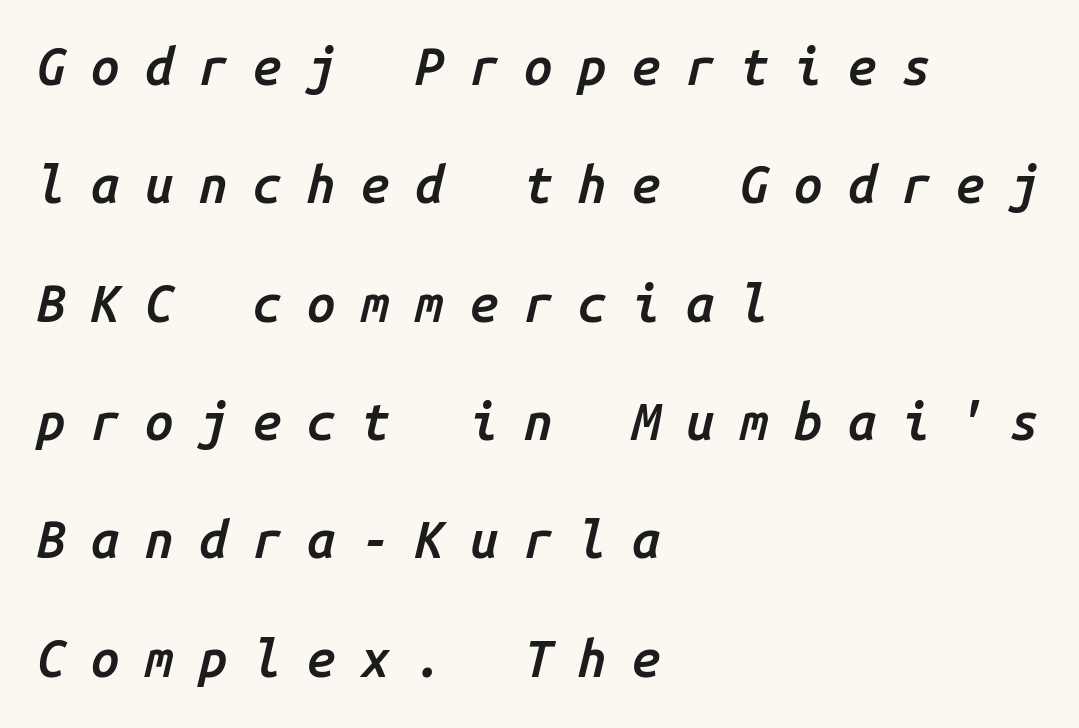
{"italic": "yes", "lean": "right", "slant_degrees": 14, "bold": "semi", "weight": "semibold", "width": "normal", "stroke_contrast": "low", "x_height": "medium", "monospaced": "yes", "underline": "no", "align": "left", "line_spacing": "loose", "line_spacing_ratio": 2.32, "letter_spacing": "wide", "letter_spacing_em": 0.5, "glyph_px": 51}
